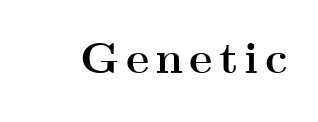
Q: Is the text bold? A: Yes.
Q: Is the text italic (slanted)? A: No, it is upright.
Q: Is the typeface a serif or a sans-serif typeface? A: Serif.
Q: Is the text underlined? A: No.
Q: Width (condensed, normal, or wide)? A: Wide.
Q: Stroke contrast? A: Medium.
Q: x-height? A: Small.
Q: Monospaced? A: No.
